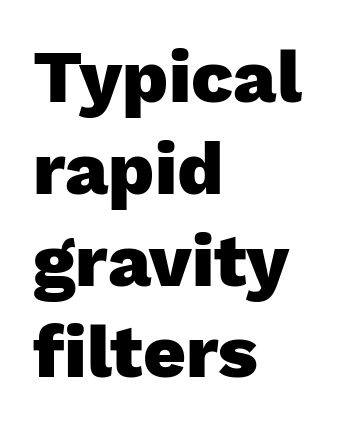
{"serif": "no", "italic": "no", "bold": "yes", "weight": "heavy", "width": "normal", "stroke_contrast": "low", "x_height": "medium", "monospaced": "no", "underline": "no", "align": "left", "line_spacing_ratio": 1.24, "letter_spacing": "normal", "letter_spacing_em": 0.0, "glyph_px": 74}
